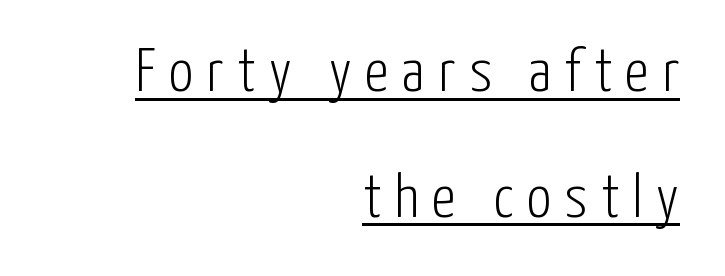
The block of text is sparse from top to bottom, with ample space between rows. Does a line run under the words? Yes, clearly. Notice how the stems are strictly vertical — no italics here. Look at the tracking — it's clearly loosened, letters drifting apart. These lines are composed in type without serifs.
